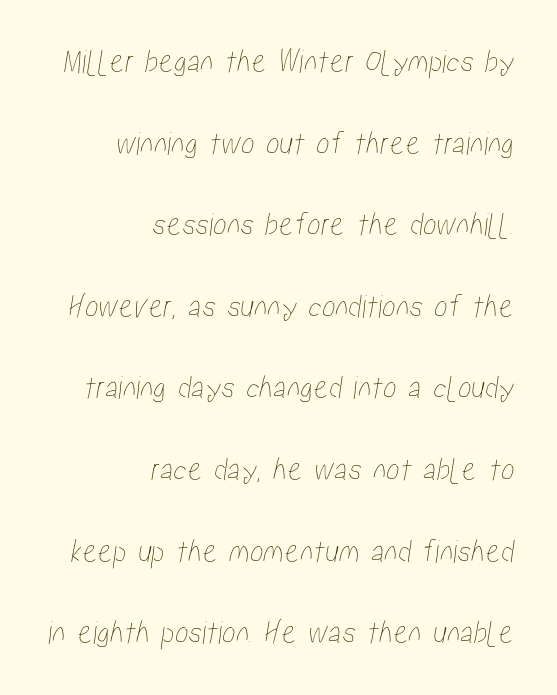
Q: Is the text underlined? A: No.
Q: How is the paragraph aligned? A: Right-aligned.
Q: Is the spacing between letters normal or unusually wide? A: Normal.
Q: Is the spacing between lines tight, normal or loose? A: Loose.
Q: Width (condensed, normal, or wide)? A: Condensed.
Q: Stroke contrast? A: Low.
Q: x-height? A: Medium.
Q: Monospaced? A: No.
